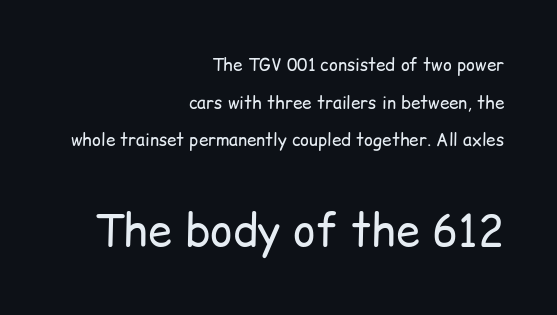
{"serif": "no", "italic": "no", "bold": "no", "weight": "regular", "width": "normal", "stroke_contrast": "low", "x_height": "medium", "monospaced": "no", "underline": "no", "align": "right", "line_spacing": "loose", "line_spacing_ratio": 2.21, "letter_spacing": "normal", "letter_spacing_em": 0.0, "larger_block": "second", "size_ratio": 2.53, "glyph_px": 43}
